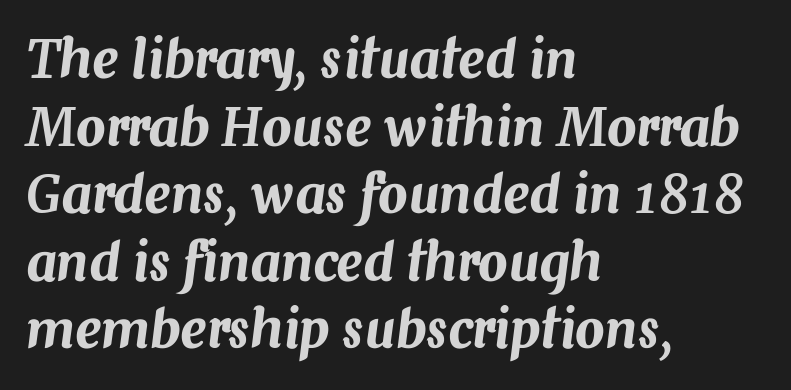
{"italic": "yes", "lean": "right", "slant_degrees": 7, "width": "normal", "stroke_contrast": "medium", "x_height": "medium", "monospaced": "no", "underline": "no", "align": "left", "line_spacing": "normal", "line_spacing_ratio": 1.3, "letter_spacing": "normal", "letter_spacing_em": 0.0, "glyph_px": 52}
